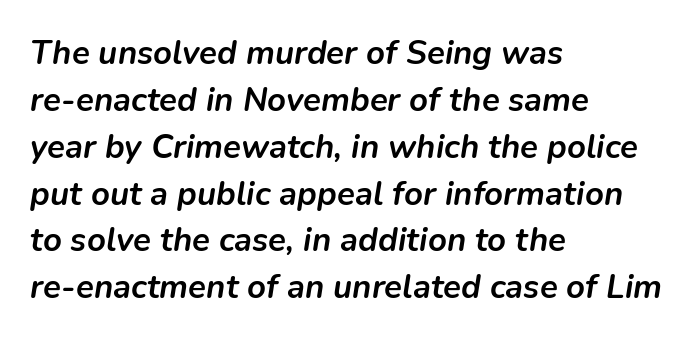
{"italic": "yes", "lean": "right", "slant_degrees": 9, "bold": "yes", "weight": "semibold", "width": "normal", "stroke_contrast": "low", "x_height": "medium", "monospaced": "no", "underline": "no", "align": "left", "line_spacing": "normal", "line_spacing_ratio": 1.42, "letter_spacing": "normal", "letter_spacing_em": 0.0, "glyph_px": 33}
